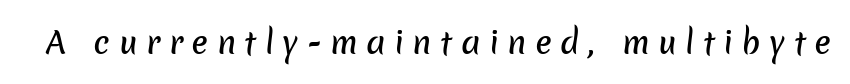
{"serif": "no", "width": "normal", "stroke_contrast": "low", "x_height": "medium", "monospaced": "no", "underline": "no", "letter_spacing": "wide", "letter_spacing_em": 0.27, "glyph_px": 31}
